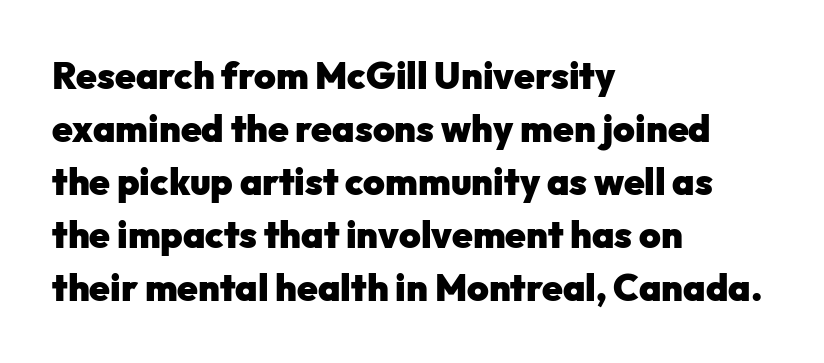
Spacing verdict: proportional, widths tailored to each character. You'd pick this weight for a headline — it's a proper bold. In terms of letterspacing, this is plain default setting. No feet cap the strokes, marking this as sans-serif type. Ordinary non-slanted type is in use.
